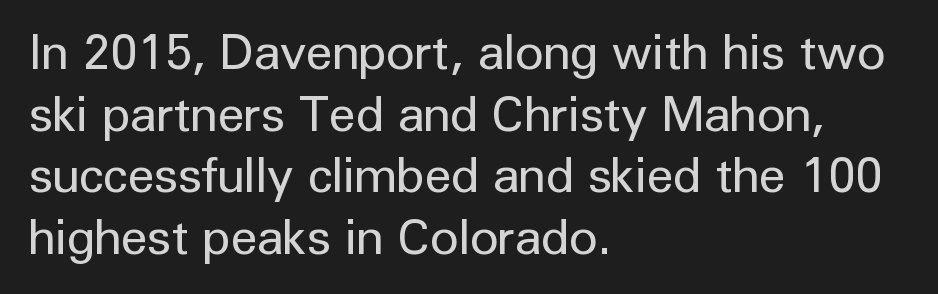
All the whitespace from short lines collects on the right. These glyphs show unthickened strokes, regular width or finer. Looks like regular typesetting: each glyph gets only the width it needs. Underline: absent. The gaps between neighbouring characters are ordinary and unremarkable.
